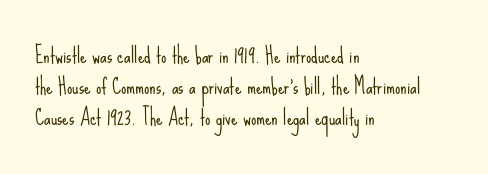
Q: Is the text bold? A: No.
Q: Is the text italic (slanted)? A: No, it is upright.
Q: Is the text underlined? A: No.
Q: How is the paragraph aligned? A: Left-aligned.
Q: Is the spacing between letters normal or unusually wide? A: Normal.
Q: Is the spacing between lines tight, normal or loose? A: Normal.
